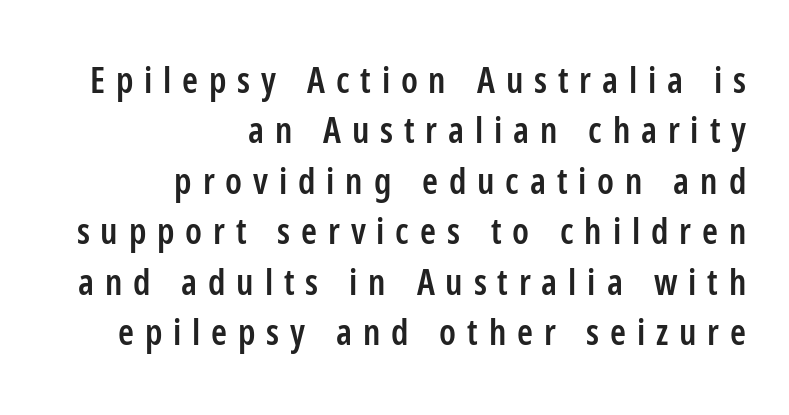
Q: Is the text bold? A: Semi-bold.
Q: Is the text italic (slanted)? A: No, it is upright.
Q: Is the typeface a serif or a sans-serif typeface? A: Sans-serif.
Q: Is the text underlined? A: No.
Q: How is the paragraph aligned? A: Right-aligned.
Q: Is the spacing between letters normal or unusually wide? A: Unusually wide.
Q: Is the spacing between lines tight, normal or loose? A: Normal.
Q: Width (condensed, normal, or wide)? A: Condensed.
Q: Stroke contrast? A: Low.
Q: x-height? A: Medium.
Q: Monospaced? A: No.
